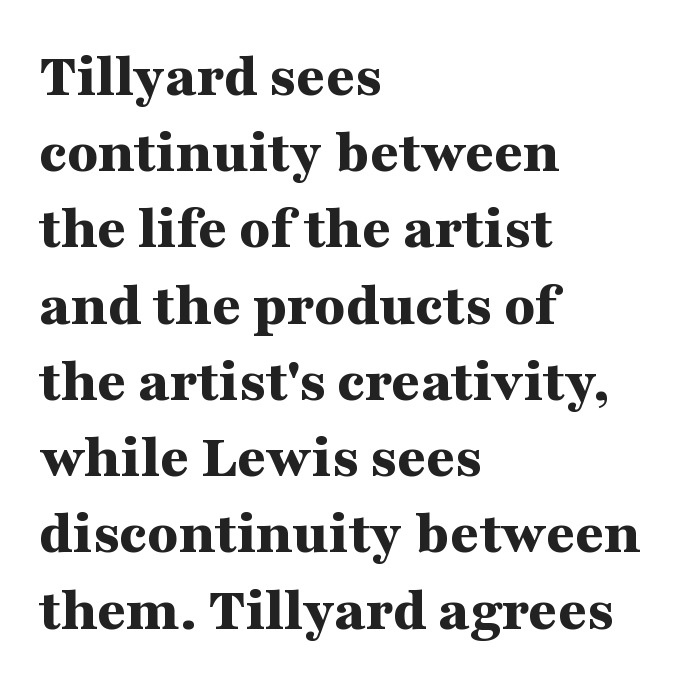
The letters carry serifs — small finishing strokes at the ends of their stems. It's the straight-up-and-down kind of type. Lines of text with bare space underneath. The letters advance in unequal steps, a hallmark of proportional type. Leftover space on each line is placed entirely after the last word.
